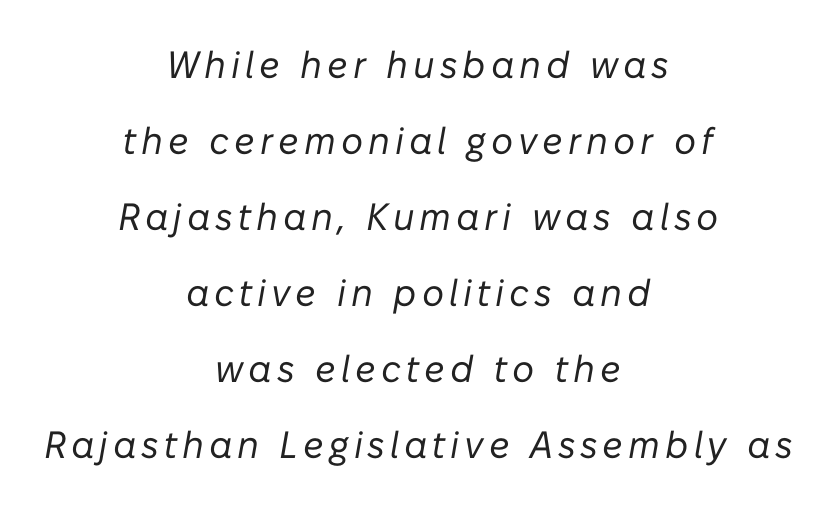
Tall strokes in this sample are angled rather than plumb. The rendering positions every line midway between the sides. The rendering uses a large line-height, opening up the rows. Spacing verdict: proportional, widths tailored to each character. The typesetting does not lean heavy: it is not bold. Check under the words: just untouched page.
